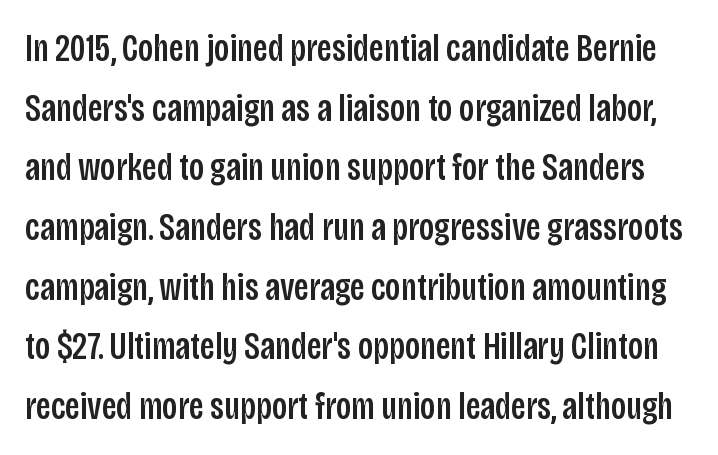
The image shows 38 px condensed sans-serif type, upright; set normal line spacing (1.57x), normal letter spacing, not underlined; low stroke contrast and a large x-height.
